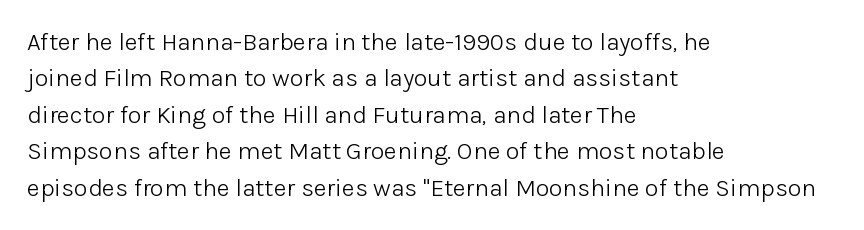
The image shows 25 px text type, upright; set left-aligned, normal line spacing (1.46x), normal letter spacing, not underlined.
